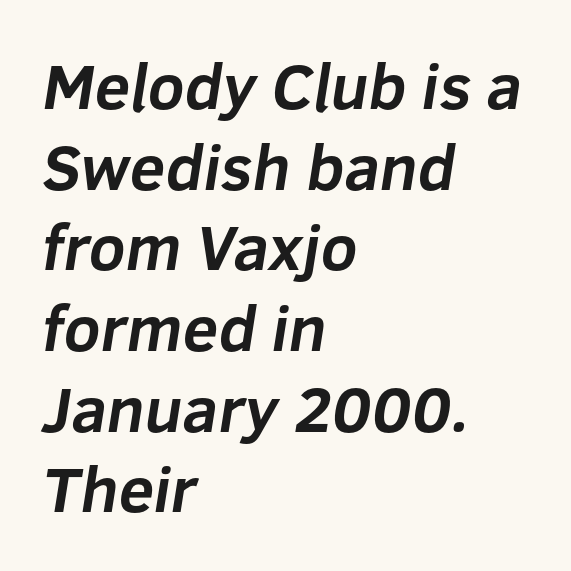
Q: Is the text bold? A: Yes.
Q: Is the typeface a serif or a sans-serif typeface? A: Sans-serif.
Q: Is the text underlined? A: No.
Q: How is the paragraph aligned? A: Left-aligned.
Q: Is the spacing between letters normal or unusually wide? A: Normal.
Q: Is the spacing between lines tight, normal or loose? A: Normal.
Q: Width (condensed, normal, or wide)? A: Normal.
Q: Stroke contrast? A: Low.
Q: x-height? A: Medium.
Q: Monospaced? A: No.
